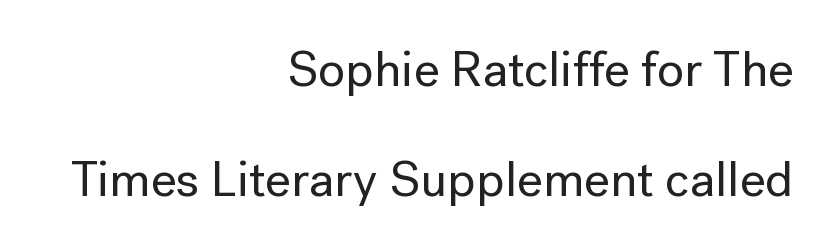
Interline gaps are noticeably wide in this sample. Looks like regular typesetting: each glyph gets only the width it needs. What stands out about the letter spacing? Nothing — it is the standard amount. Honestly, there is no underline to notice here at all. The lines are quadded right. These lines are composed in type without serifs.
